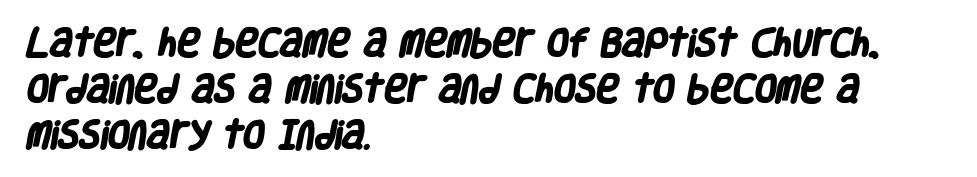
As a designer I'd log this as weight 700, bold. The passage shown stacks its lines at a standard gap. The rendering uses natural spacing where letterforms have individual widths. Compared with a centered layout, this one pins lines to the left instead. The space directly below the letters is spotless. Grotesque or geometric, the face here clearly has no serifs.
